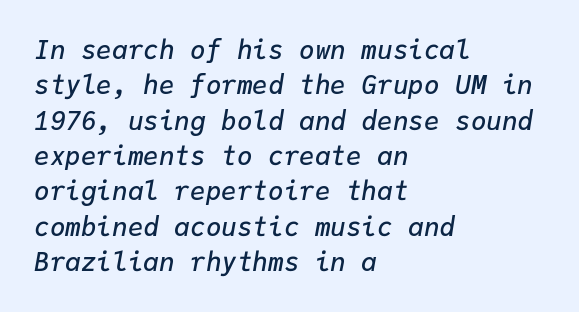
Q: Is the text bold? A: Semi-bold.
Q: Is the text italic (slanted)? A: Yes, it leans right by about 9 degrees.
Q: Is the text underlined? A: No.
Q: How is the paragraph aligned? A: Left-aligned.
Q: Is the spacing between letters normal or unusually wide? A: Normal.
Q: Is the spacing between lines tight, normal or loose? A: Normal.
